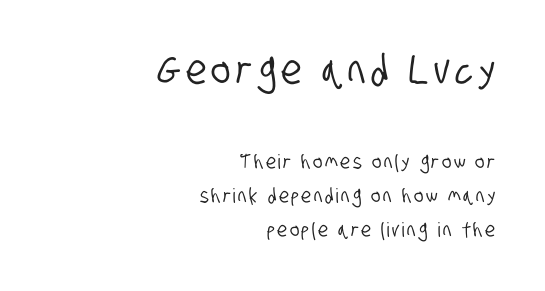
The image shows 41 px condensed sans-serif type; set right-aligned, normal line spacing (1.7x), not underlined; the first (top) block is 2.05x larger; low stroke contrast and a large x-height.
